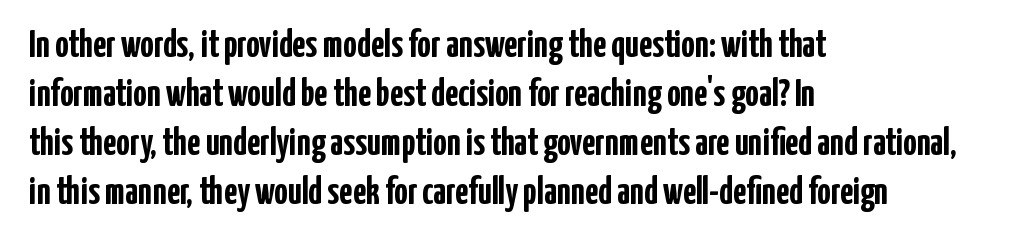
The image shows 38 px semibold, condensed sans-serif type, upright; set left-aligned, normal line spacing (1.29x), normal letter spacing, not underlined; low stroke contrast and a medium x-height.
